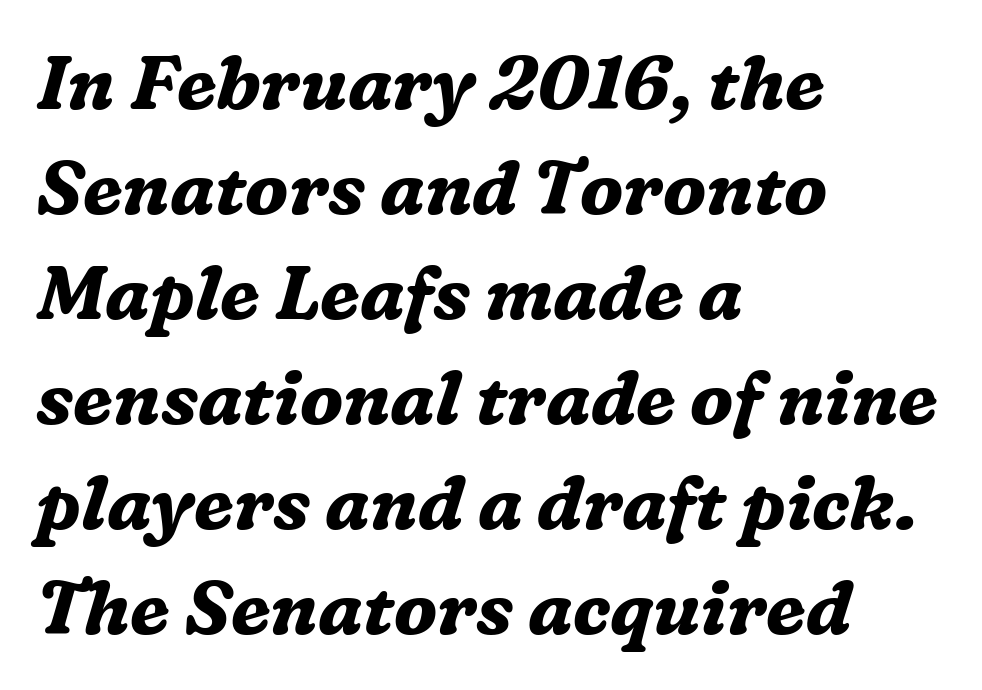
Q: Is the text bold? A: Yes.
Q: Is the text italic (slanted)? A: Yes, it leans right by about 16 degrees.
Q: Is the typeface a serif or a sans-serif typeface? A: Serif.
Q: Is the text underlined? A: No.
Q: How is the paragraph aligned? A: Left-aligned.
Q: Is the spacing between letters normal or unusually wide? A: Normal.
Q: Is the spacing between lines tight, normal or loose? A: Normal.
Q: Width (condensed, normal, or wide)? A: Normal.
Q: Stroke contrast? A: Medium.
Q: x-height? A: Medium.
Q: Monospaced? A: No.
